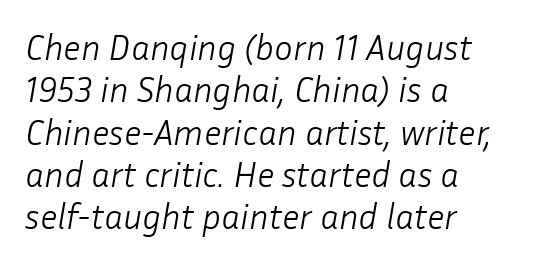
The image shows 35 px light type, italic (leaning right); set left-aligned, line spacing 1.21x, normal letter spacing, not underlined; low stroke contrast and a medium x-height.
